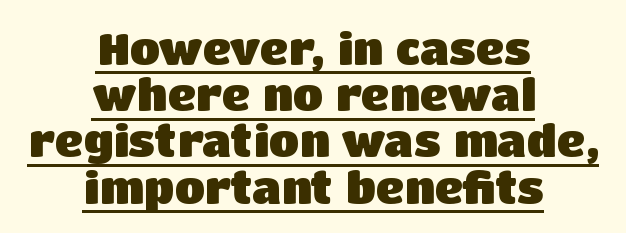
Short and long lines alike share a common midpoint. Rendered with straight, roman letterforms. Students, observe: this is what under-led, compact text looks like. What kind of face is this? One without serifs — a sans. A typesetter would call this proportional, since set widths differ per character. What stands out about the letter spacing? Nothing — it is the standard amount.
